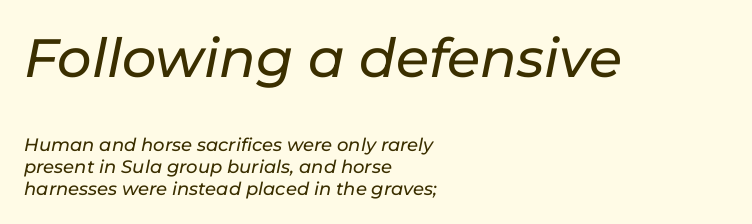
The image shows 54 px text type, italic (leaning right); set left-aligned, line spacing 1.22x, normal letter spacing, not underlined; the first (top) block is 3.0x larger; low stroke contrast and a medium x-height.
